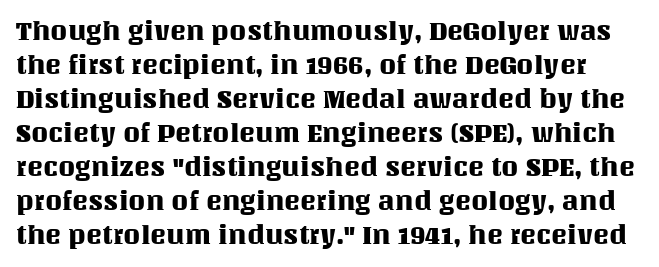
The image shows 27 px text type, upright; set normal line spacing (1.26x), normal letter spacing, not underlined.
